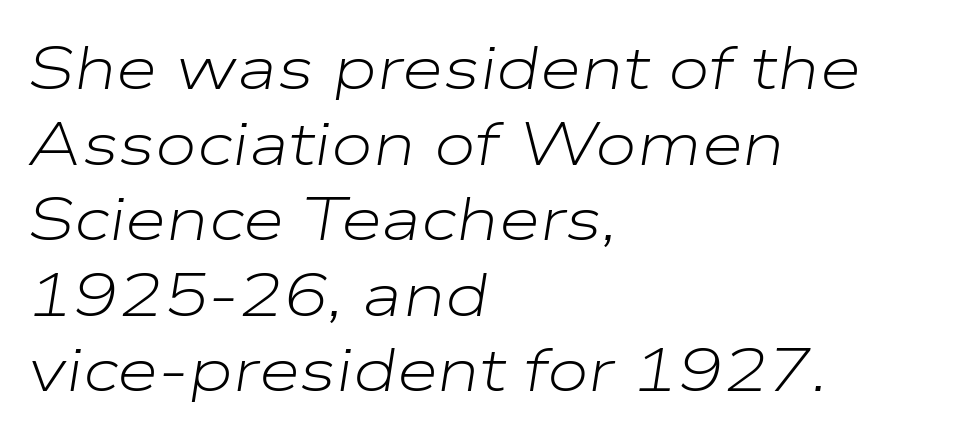
{"italic": "yes", "lean": "right", "slant_degrees": 9, "bold": "no", "weight": "light", "width": "wide", "stroke_contrast": "low", "x_height": "medium", "monospaced": "no", "underline": "no", "align": "left", "line_spacing": "normal", "line_spacing_ratio": 1.26, "letter_spacing": "normal", "letter_spacing_em": 0.0, "glyph_px": 60}
